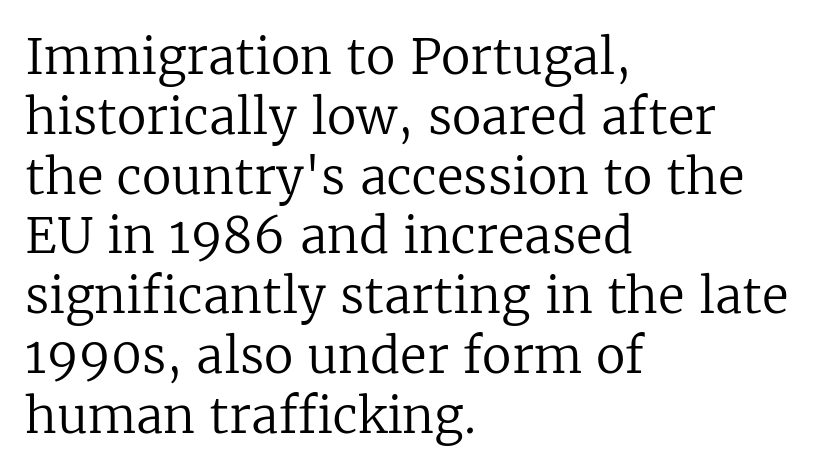
Bare-footed words on every line. The lines are quadded left. There is no visible air inserted between adjacent glyphs. Spacing verdict: proportional, widths tailored to each character. A quiet, ordinary-to-light weight characterises the typeface.
